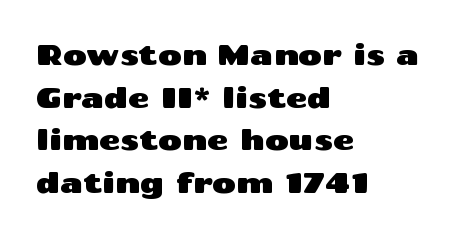
Q: Is the text italic (slanted)? A: No, it is upright.
Q: Is the typeface a serif or a sans-serif typeface? A: Sans-serif.
Q: Is the text underlined? A: No.
Q: How is the paragraph aligned? A: Left-aligned.
Q: Is the spacing between letters normal or unusually wide? A: Normal.
Q: Is the spacing between lines tight, normal or loose? A: Normal.
Q: Width (condensed, normal, or wide)? A: Wide.
Q: Stroke contrast? A: Medium.
Q: x-height? A: Medium.
Q: Monospaced? A: No.
